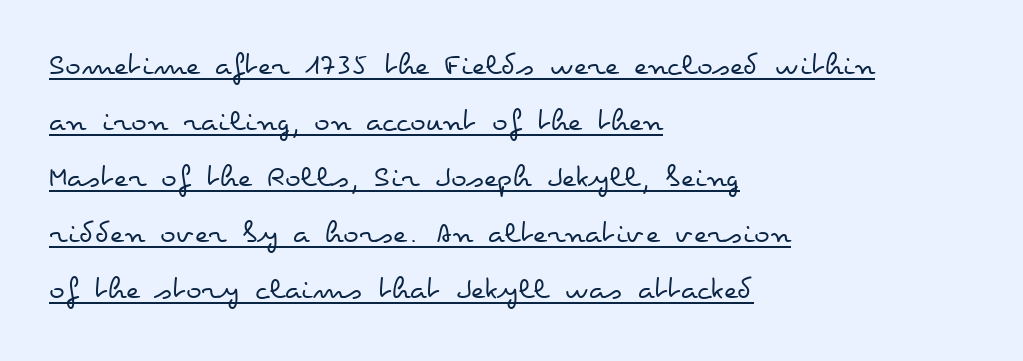
{"italic": "no", "bold": "no", "weight": "regular", "width": "wide", "stroke_contrast": "low", "x_height": "small", "monospaced": "no", "underline": "yes", "align": "left", "line_spacing": "normal", "line_spacing_ratio": 1.7, "letter_spacing": "normal", "letter_spacing_em": 0.0, "glyph_px": 33}
